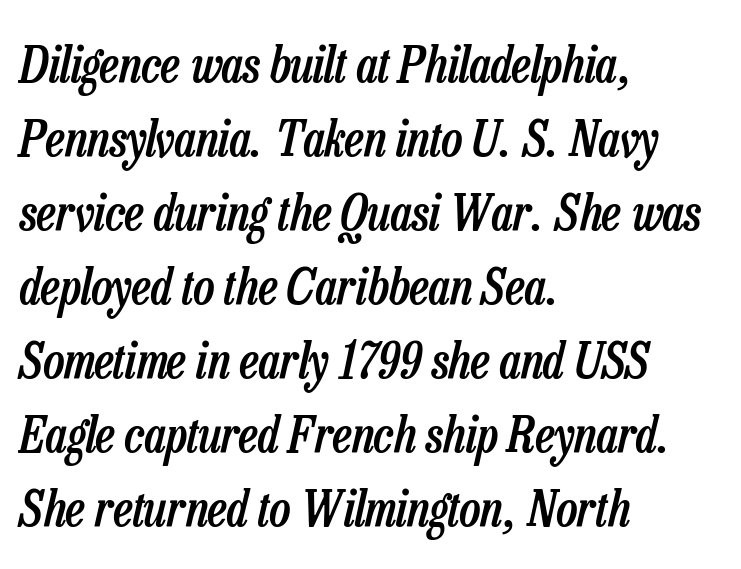
Q: Is the text bold? A: Semi-bold.
Q: Is the text italic (slanted)? A: Yes, it leans right by about 13 degrees.
Q: Is the text underlined? A: No.
Q: How is the paragraph aligned? A: Left-aligned.
Q: Is the spacing between letters normal or unusually wide? A: Normal.
Q: Is the spacing between lines tight, normal or loose? A: Normal.
Q: Width (condensed, normal, or wide)? A: Condensed.
Q: Stroke contrast? A: Low.
Q: x-height? A: Medium.
Q: Monospaced? A: No.
